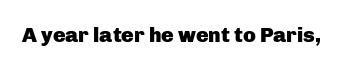
The letterforms sit shoulder to shoulder at normal distance. These lines were composed using upright roman letters. Check the space under the baseline: it is left empty. The sample has been set heavy, in full bold.
